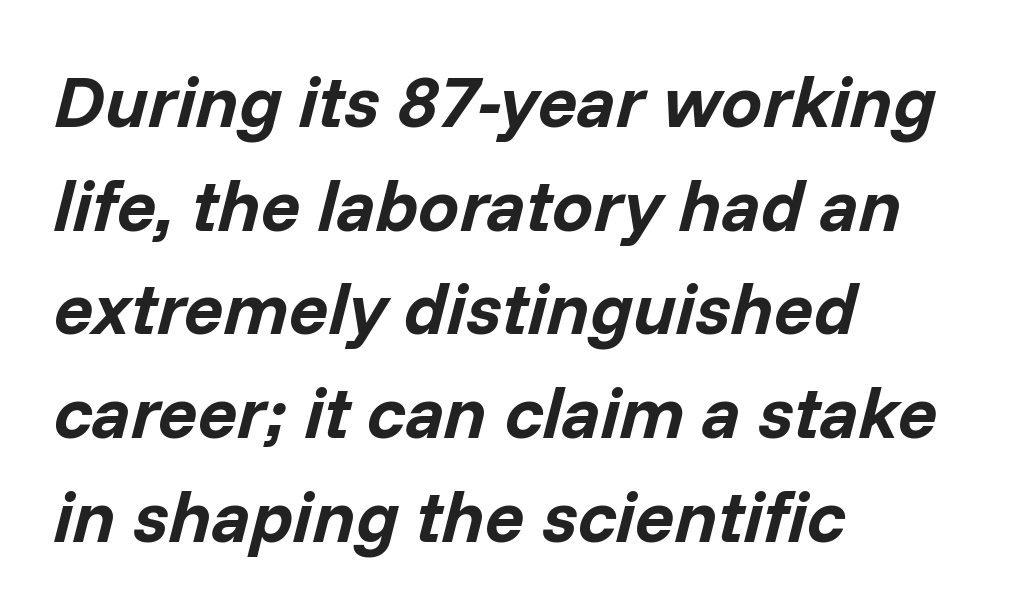
{"italic": "yes", "lean": "right", "slant_degrees": 14, "bold": "yes", "weight": "bold", "width": "normal", "stroke_contrast": "low", "x_height": "medium", "monospaced": "no", "underline": "no", "align": "left", "line_spacing": "normal", "line_spacing_ratio": 1.42, "letter_spacing": "normal", "letter_spacing_em": 0.0, "glyph_px": 73}
